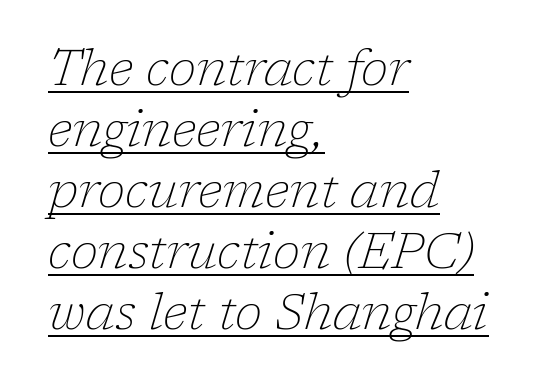
In terms of letterspacing, this is plain default setting. The strokes carry an ordinary text weight at most. The passage shown is typed in a proportional face where columns would drift. Italic: yes, the glyphs are oblique.
